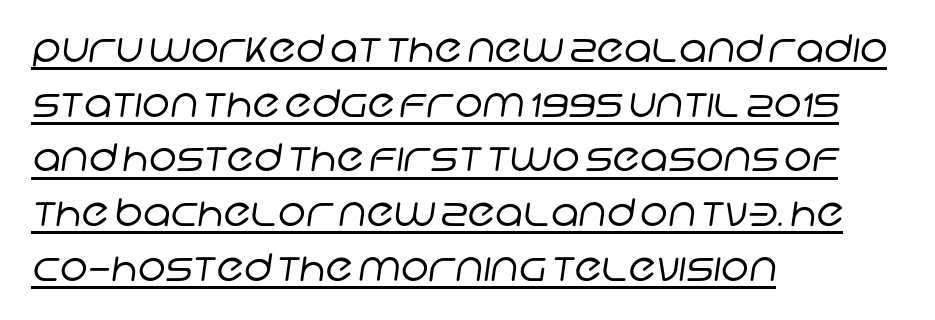
The image shows 38 px regular-weight sans-serif type; set left-aligned, normal line spacing (1.44x), normal letter spacing, underlined; low stroke contrast and a large x-height.
